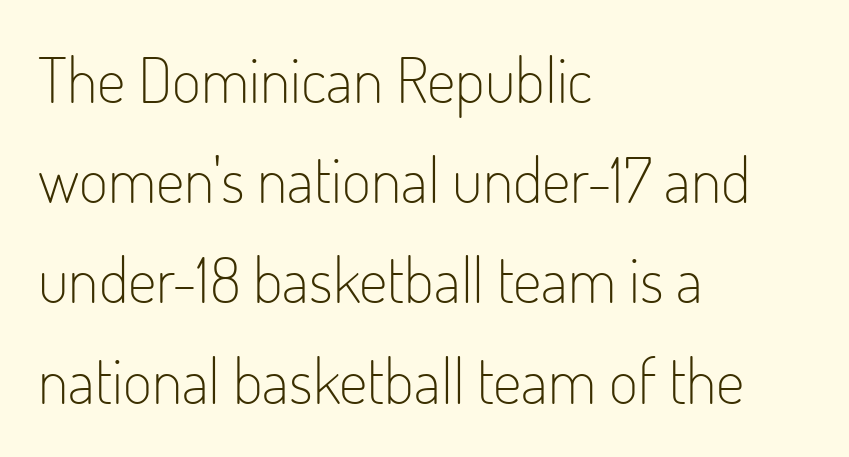
{"serif": "no", "italic": "no", "bold": "no", "weight": "light", "width": "condensed", "stroke_contrast": "low", "x_height": "small", "monospaced": "no", "underline": "no", "align": "left", "line_spacing": "normal", "line_spacing_ratio": 1.59, "letter_spacing": "normal", "letter_spacing_em": 0.0, "glyph_px": 63}
